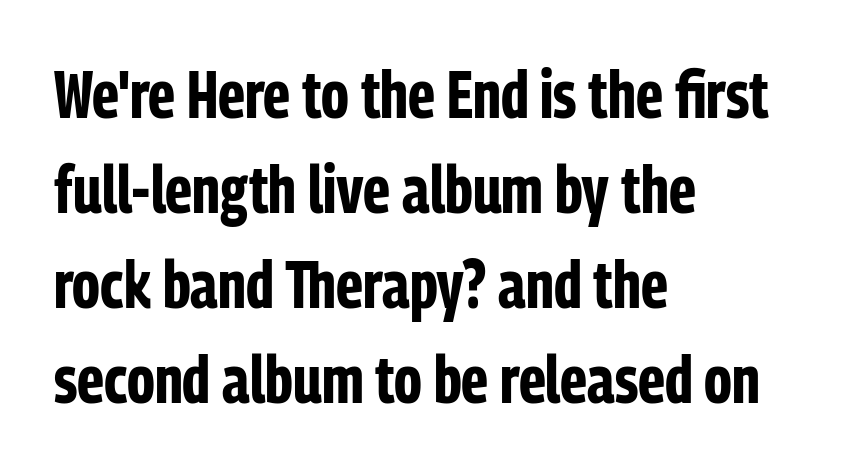
{"serif": "no", "italic": "no", "bold": "yes", "weight": "bold", "width": "condensed", "stroke_contrast": "low", "x_height": "medium", "monospaced": "no", "underline": "no", "align": "left", "line_spacing": "normal", "line_spacing_ratio": 1.44, "letter_spacing": "normal", "letter_spacing_em": 0.0, "glyph_px": 66}
